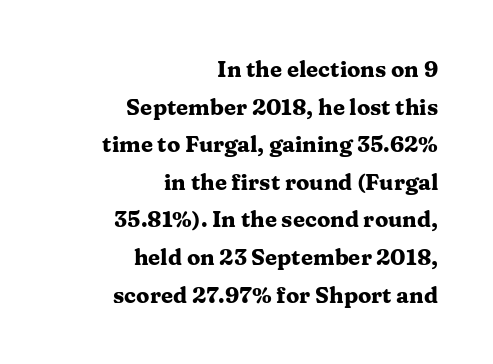
Q: Is the text bold? A: Yes.
Q: Is the text italic (slanted)? A: No, it is upright.
Q: Is the text underlined? A: No.
Q: How is the paragraph aligned? A: Right-aligned.
Q: Is the spacing between letters normal or unusually wide? A: Normal.
